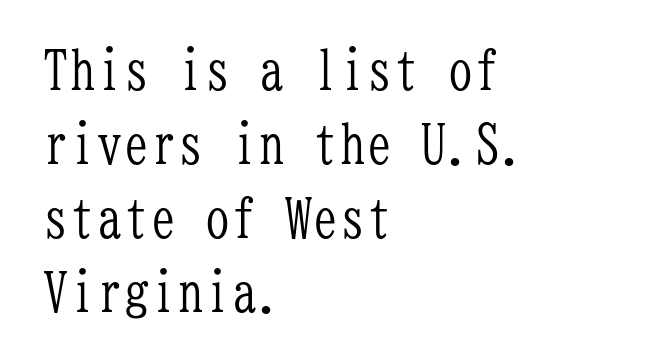
Q: Is the text bold? A: No.
Q: Is the text italic (slanted)? A: No, it is upright.
Q: Is the typeface a serif or a sans-serif typeface? A: Serif.
Q: Is the text underlined? A: No.
Q: How is the paragraph aligned? A: Left-aligned.
Q: Is the spacing between letters normal or unusually wide? A: Normal.
Q: Is the spacing between lines tight, normal or loose? A: Normal.
Q: Width (condensed, normal, or wide)? A: Condensed.
Q: Stroke contrast? A: Low.
Q: x-height? A: Medium.
Q: Monospaced? A: Yes.
